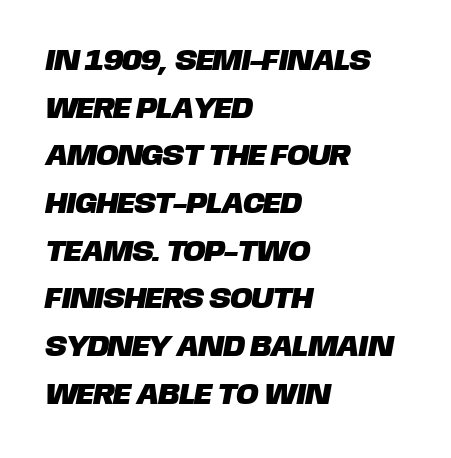
{"serif": "no", "width": "normal", "stroke_contrast": "low", "x_height": "large", "monospaced": "no", "underline": "no", "align": "left", "line_spacing": "normal", "line_spacing_ratio": 1.59, "letter_spacing": "normal", "letter_spacing_em": 0.0, "glyph_px": 30}
